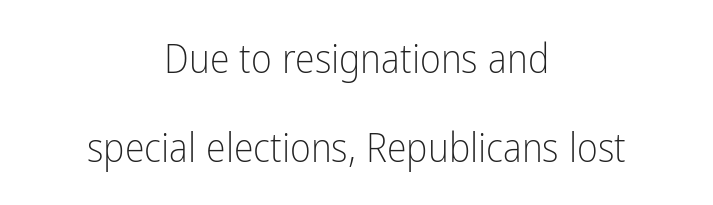
Q: Is the text bold? A: No.
Q: Is the text italic (slanted)? A: No, it is upright.
Q: Is the typeface a serif or a sans-serif typeface? A: Sans-serif.
Q: Is the text underlined? A: No.
Q: How is the paragraph aligned? A: Centered.
Q: Is the spacing between letters normal or unusually wide? A: Normal.
Q: Is the spacing between lines tight, normal or loose? A: Loose.
Q: Width (condensed, normal, or wide)? A: Condensed.
Q: Stroke contrast? A: Low.
Q: x-height? A: Medium.
Q: Monospaced? A: No.
